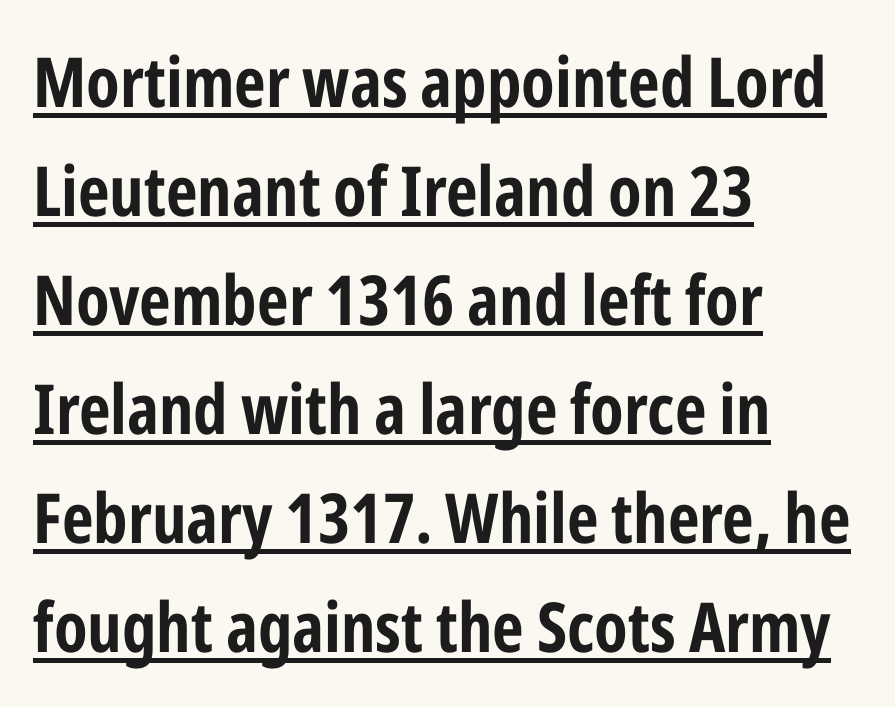
Note the varied advance widths — an 'i' is clearly narrower than an 'm'. The rendering uses a moderate line-height, typical for paragraphs. The rendering anchors every line to the left-hand side. Posture: straight, roman, zero tilt. Font category for this specimen: sans-serif. Tracking value appears to be zero — textbook default spacing.
